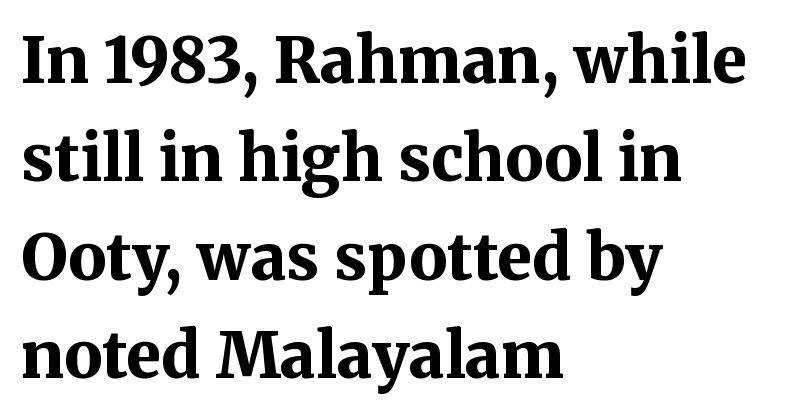
The image shows 63 px bold serif type, upright; set left-aligned, normal line spacing (1.56x), normal letter spacing, not underlined; medium stroke contrast and a medium x-height.
